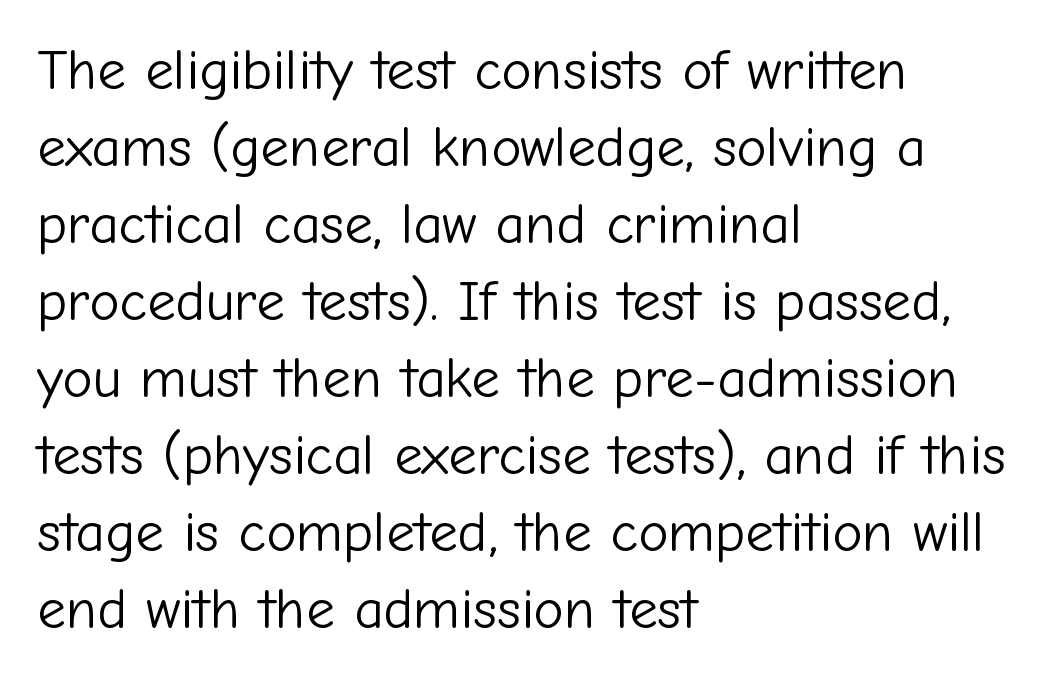
Serifs: no, the terminals of the letterforms are clean. The rendering uses natural spacing where letterforms have individual widths. The passage shown stacks its lines at a standard gap. Rule under the text: the space is simply empty.
